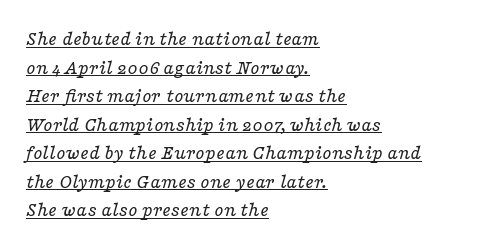
{"italic": "yes", "lean": "right", "slant_degrees": 16, "bold": "no", "underline": "yes", "align": "left", "line_spacing": "normal", "line_spacing_ratio": 1.36, "letter_spacing": "normal", "letter_spacing_em": 0.0, "glyph_px": 21}
